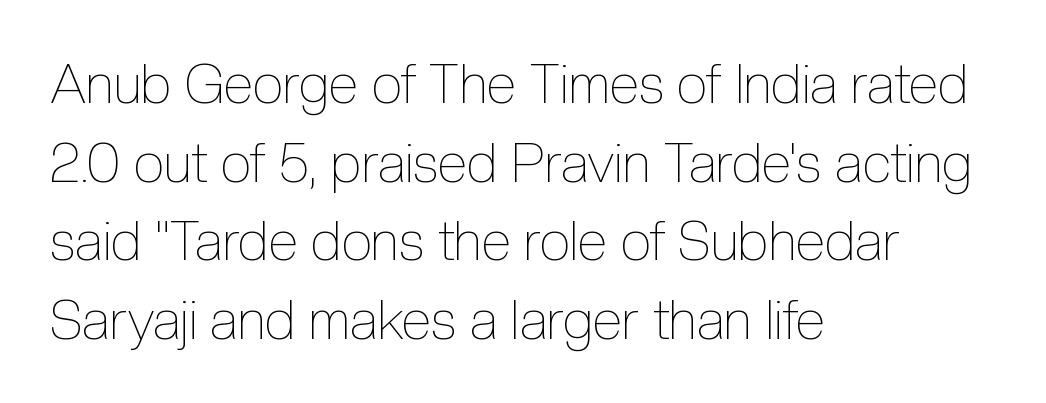
{"italic": "no", "bold": "no", "weight": "thin", "width": "condensed", "x_height": "medium", "monospaced": "no", "underline": "no", "align": "left", "line_spacing": "normal", "line_spacing_ratio": 1.43, "letter_spacing": "normal", "letter_spacing_em": 0.0, "glyph_px": 55}
